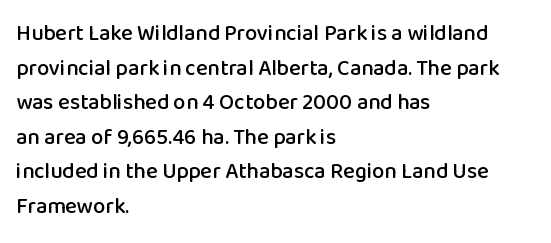
Q: Is the text italic (slanted)? A: No, it is upright.
Q: Is the text underlined? A: No.
Q: How is the paragraph aligned? A: Left-aligned.
Q: Is the spacing between letters normal or unusually wide? A: Normal.
Q: Is the spacing between lines tight, normal or loose? A: Normal.
